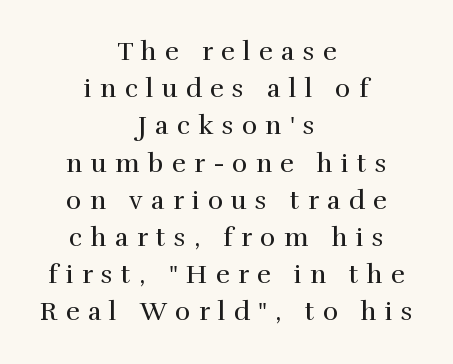
{"italic": "no", "bold": "no", "underline": "no", "align": "center", "line_spacing": "normal", "line_spacing_ratio": 1.43, "letter_spacing": "wide", "letter_spacing_em": 0.32, "glyph_px": 26}
